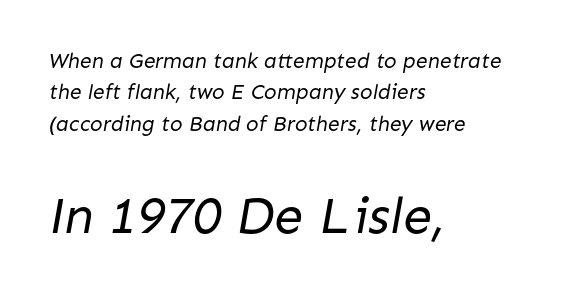
The image shows 52 px regular-weight sans-serif type; set left-aligned, normal line spacing (1.5x), normal letter spacing, not underlined; the second (bottom) block is 2.48x larger; low stroke contrast and a medium x-height.
